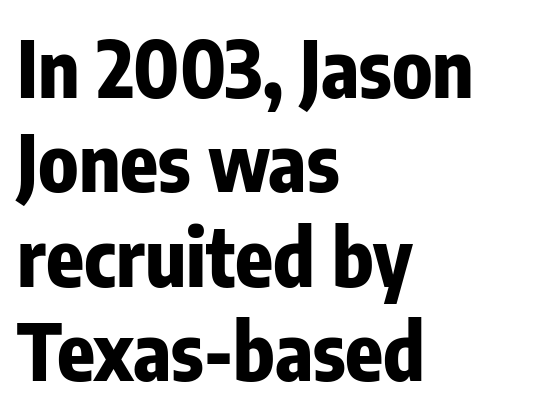
The image shows 78 px bold, condensed sans-serif type, upright; set left-aligned, line spacing 1.21x, normal letter spacing, not underlined; low stroke contrast and a medium x-height.
